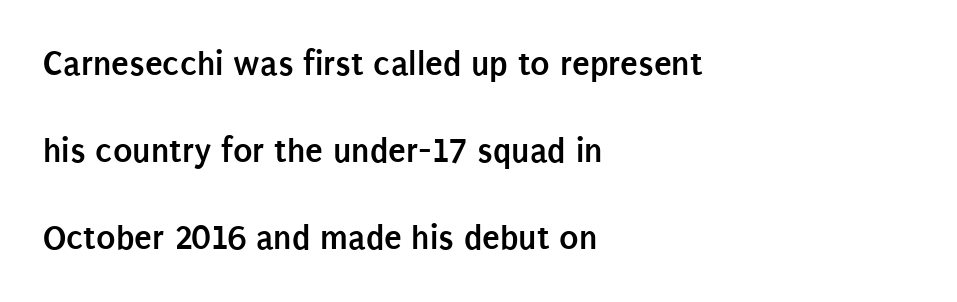
The image shows 36 px semibold, condensed sans-serif type, upright; set left-aligned, loose line spacing (2.42x), normal letter spacing, not underlined; low stroke contrast and a large x-height.
